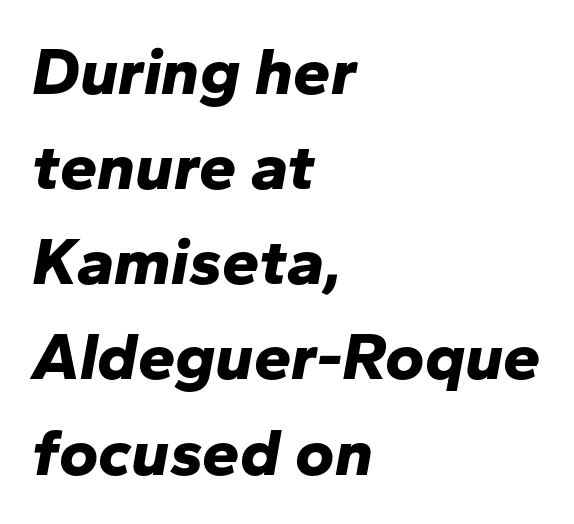
The image shows 67 px bold type, italic (leaning right); set left-aligned, normal line spacing (1.42x), normal letter spacing, not underlined; low stroke contrast and a medium x-height.
